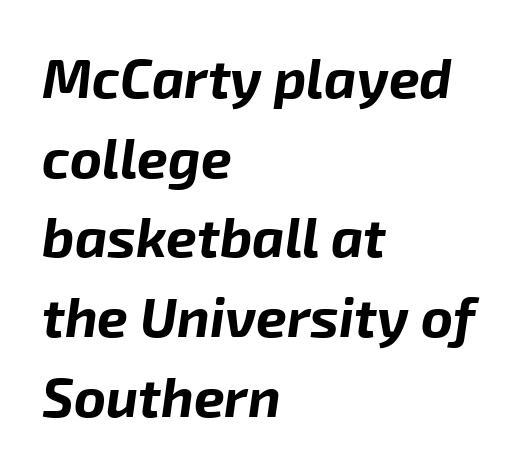
Q: Is the text bold? A: Yes.
Q: Is the text italic (slanted)? A: Yes, it leans right by about 8 degrees.
Q: Is the text underlined? A: No.
Q: How is the paragraph aligned? A: Left-aligned.
Q: Is the spacing between letters normal or unusually wide? A: Normal.
Q: Is the spacing between lines tight, normal or loose? A: Normal.
Q: Width (condensed, normal, or wide)? A: Normal.
Q: Stroke contrast? A: Low.
Q: x-height? A: Medium.
Q: Monospaced? A: No.
